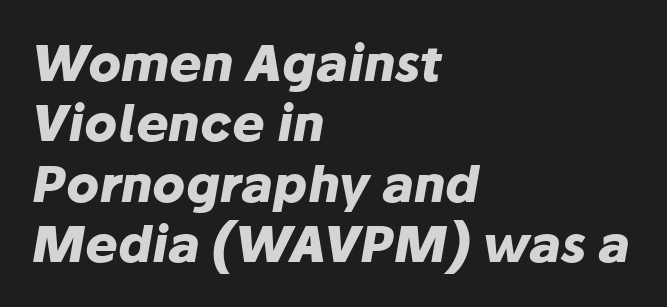
Compared with an ordinary text face, these strokes are far heavier — a full bold. The letters sit at their default tracking, neither squeezed nor spread. Varying glyph widths throughout — classic text-font behaviour. This rendering uses left alignment, leaving the right contour irregular. Any mark beneath the type? The region is blank.
